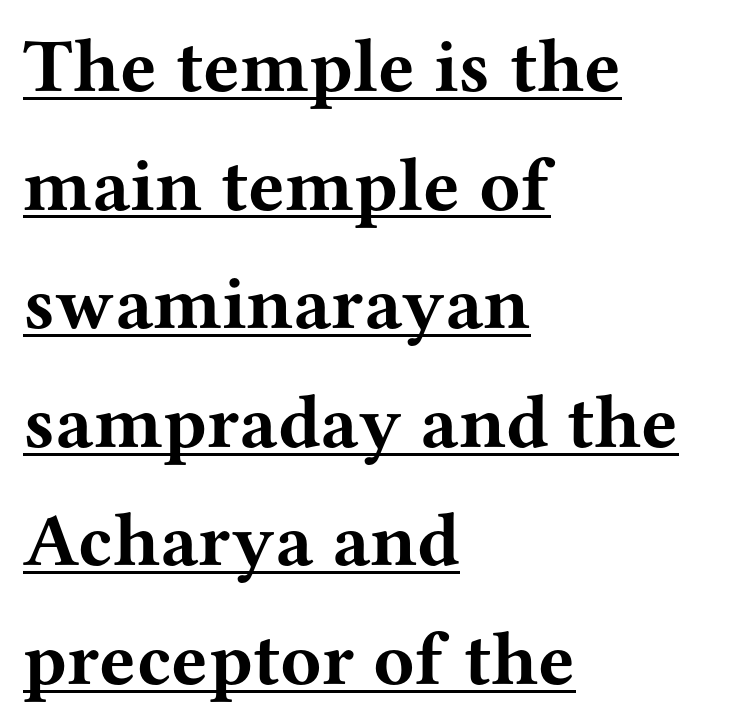
Successive baselines arrive at the customary interval. The face used here is rendered with its standard letterfit. Line beginnings align vertically; line endings do not. Looks like regular typesetting: each glyph gets only the width it needs.
